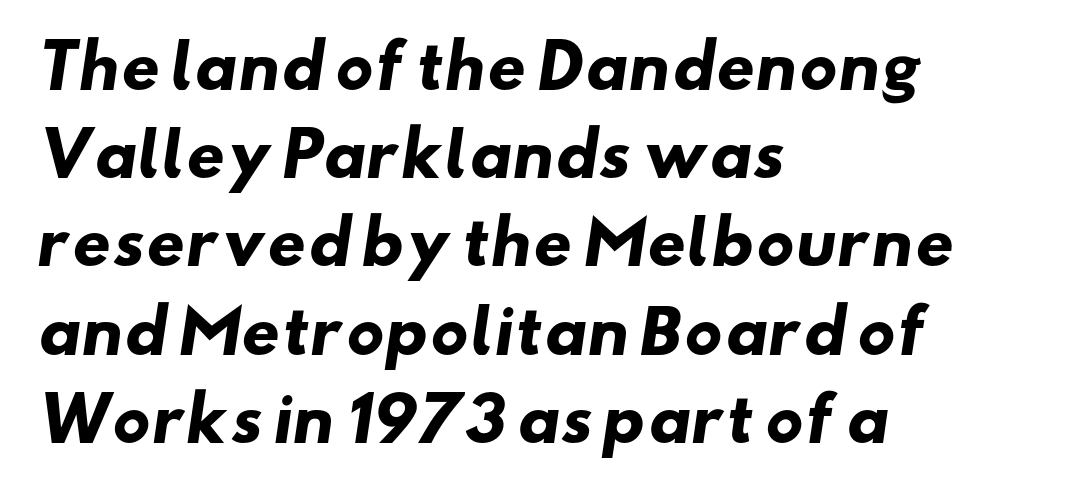
The specimen omits any rule beneath the text block's lines. Caption: multi-line text, flush left, ragged right. One glance says typical: line gaps are just what's usual. Strokes here are thick enough to call this a true bold. A typesetter would label this face a sans.
